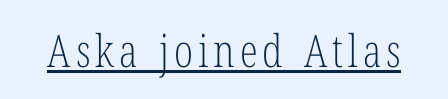
The image shows 45 px light, condensed serif type, upright; set underlined; low stroke contrast and a medium x-height.
